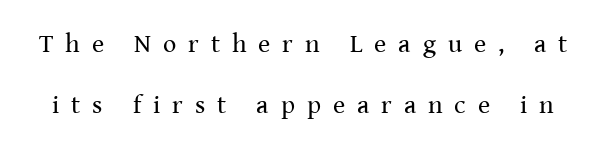
The image shows 26 px text type, upright; set loose line spacing (2.34x), unusually wide letter spacing (+0.46 em), not underlined.
